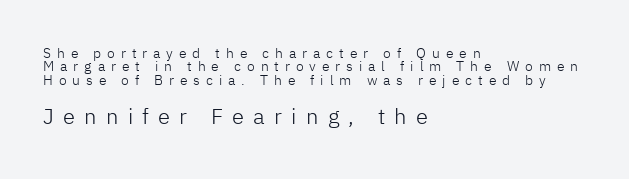
Q: Is the text bold? A: No.
Q: Is the text italic (slanted)? A: No, it is upright.
Q: Is the text underlined? A: No.
Q: How is the paragraph aligned? A: Left-aligned.
Q: Is the spacing between letters normal or unusually wide? A: Unusually wide.
Q: Is the spacing between lines tight, normal or loose? A: Tight.
Q: Which block of text is set in a larger size, the first (top) or the second (bottom)? A: The second (bottom) one.
